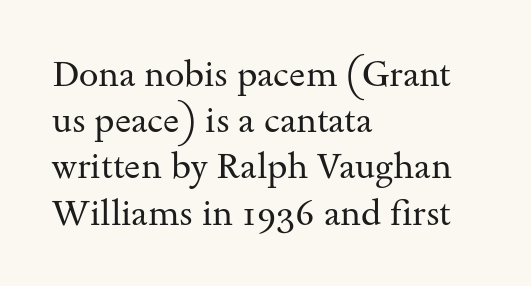
The image shows 35 px regular-weight, wide serif type, upright; set left-aligned, normal line spacing (1.32x), normal letter spacing, not underlined; medium stroke contrast and a small x-height.
